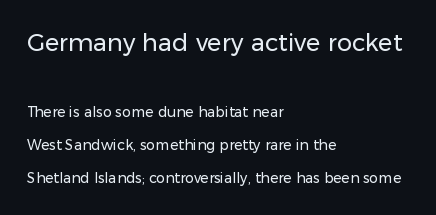
The lettering stays uniformly vertical, giving the passage a roman look. You could call the tracking neutral — neither tight nor loose. Reading down the block, your eye returns to a fixed left position each line. Size hierarchy here favors the leading block over the trailing one.
